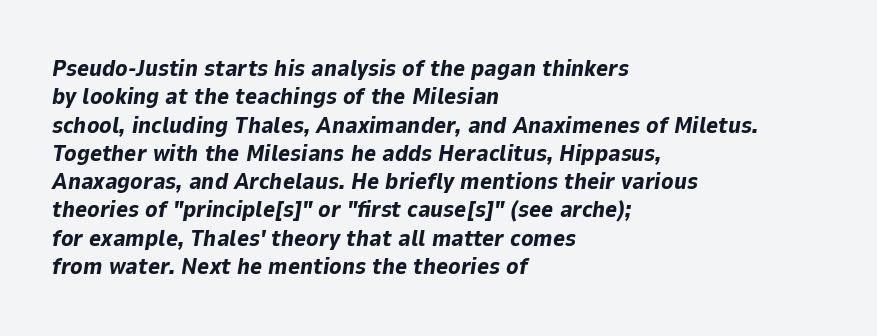
Check under the words: just untouched page. Each line starts at the same left margin while the right side varies. In terms of posture, this sample is oblique. The tracking reads as untouched default to a designer's eye. On the weight axis this lands at bold, roughly 700.
